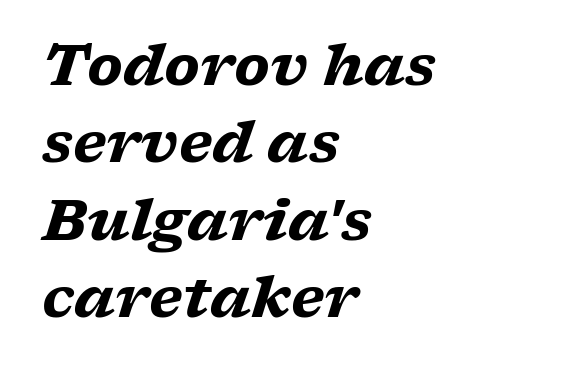
Q: Is the text bold? A: Yes.
Q: Is the text italic (slanted)? A: Yes, it leans right by about 17 degrees.
Q: Is the typeface a serif or a sans-serif typeface? A: Serif.
Q: Is the text underlined? A: No.
Q: How is the paragraph aligned? A: Left-aligned.
Q: Is the spacing between letters normal or unusually wide? A: Normal.
Q: Is the spacing between lines tight, normal or loose? A: Normal.
Q: Width (condensed, normal, or wide)? A: Wide.
Q: Stroke contrast? A: Low.
Q: x-height? A: Medium.
Q: Monospaced? A: No.
